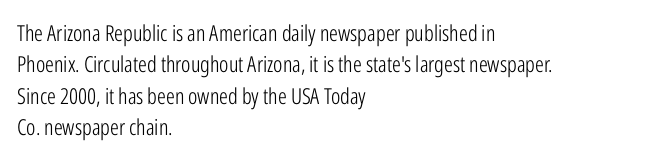
{"italic": "no", "bold": "no", "underline": "no", "align": "left", "line_spacing": "normal", "line_spacing_ratio": 1.43, "letter_spacing": "normal", "letter_spacing_em": 0.0, "glyph_px": 22}
